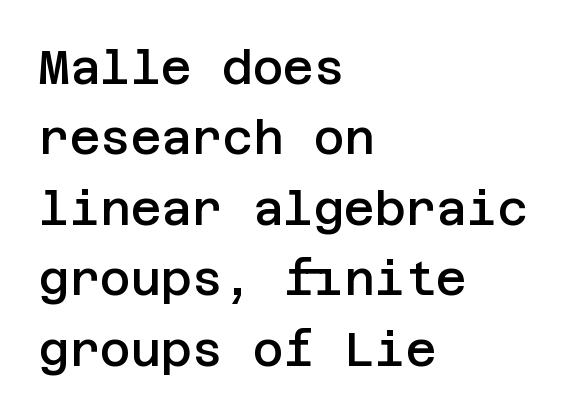
The glyphs are unaccompanied by any horizontal stroke below them. A fair bit of extra ink — the face is semibold, not bold. Reading down the column, the eye jumps a familiar distance to each next line. Each line starts at the same left margin while the right side varies. The letters carry no serifs — their stems end cleanly without finishing strokes. Tall strokes in this sample are plumb rather than angled.
